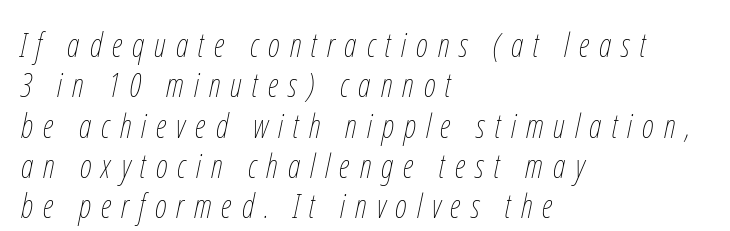
The image shows 33 px thin, condensed type, italic (leaning right); set left-aligned, line spacing 1.22x, unusually wide letter spacing (+0.3 em), not underlined; low stroke contrast and a medium x-height.
